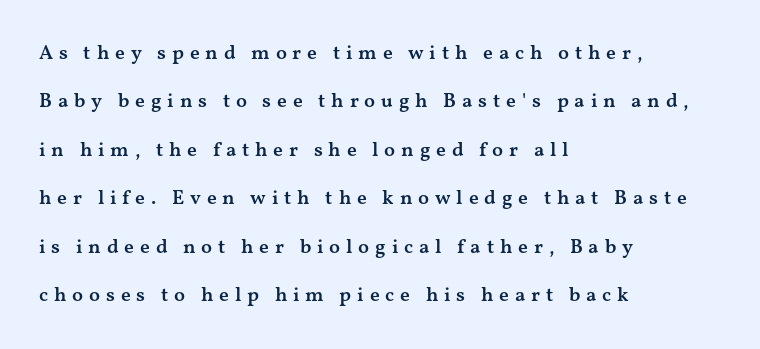
The image shows 20 px text type, upright; set left-aligned, loose line spacing (2.42x), unusually wide letter spacing (+0.29 em), not underlined.
